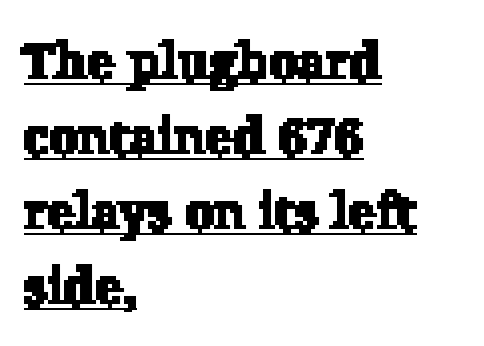
Q: Is the typeface a serif or a sans-serif typeface? A: Serif.
Q: Is the text underlined? A: Yes.
Q: How is the paragraph aligned? A: Left-aligned.
Q: Is the spacing between letters normal or unusually wide? A: Normal.
Q: Is the spacing between lines tight, normal or loose? A: Normal.
Q: Width (condensed, normal, or wide)? A: Normal.
Q: Stroke contrast? A: Low.
Q: x-height? A: Medium.
Q: Monospaced? A: No.
